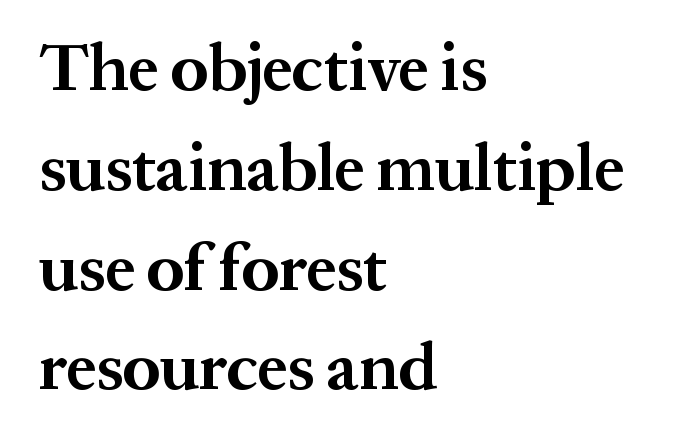
{"serif": "yes", "italic": "no", "bold": "yes", "weight": "bold", "width": "normal", "stroke_contrast": "medium", "x_height": "medium", "monospaced": "no", "underline": "no", "align": "left", "line_spacing": "normal", "line_spacing_ratio": 1.49, "letter_spacing": "normal", "letter_spacing_em": 0.0, "glyph_px": 67}
